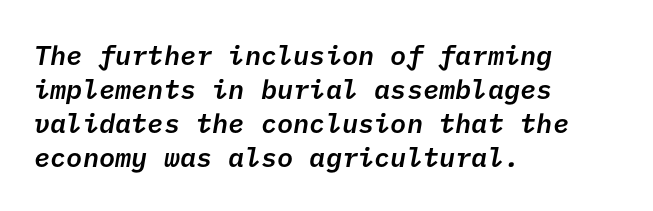
The image shows 27 px text type; set left-aligned, normal line spacing (1.26x), normal letter spacing, not underlined.
